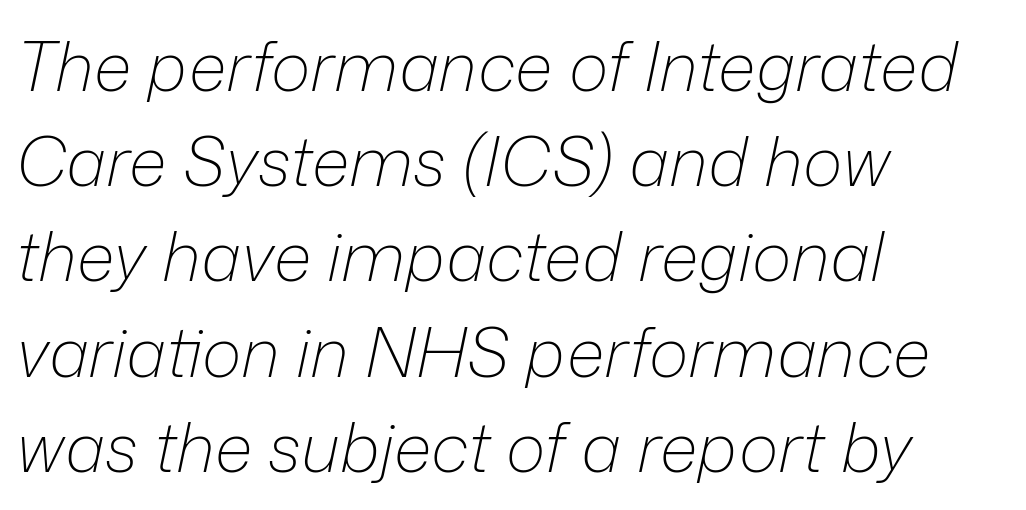
Q: Is the text bold? A: No.
Q: Is the text italic (slanted)? A: Yes, it leans right by about 12 degrees.
Q: Is the text underlined? A: No.
Q: How is the paragraph aligned? A: Left-aligned.
Q: Is the spacing between letters normal or unusually wide? A: Normal.
Q: Is the spacing between lines tight, normal or loose? A: Normal.
Q: Width (condensed, normal, or wide)? A: Normal.
Q: Stroke contrast? A: Low.
Q: x-height? A: Medium.
Q: Monospaced? A: No.
